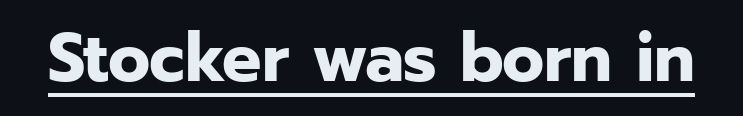
The image shows 69 px bold sans-serif type, upright; set normal letter spacing, underlined; low stroke contrast and a medium x-height.
